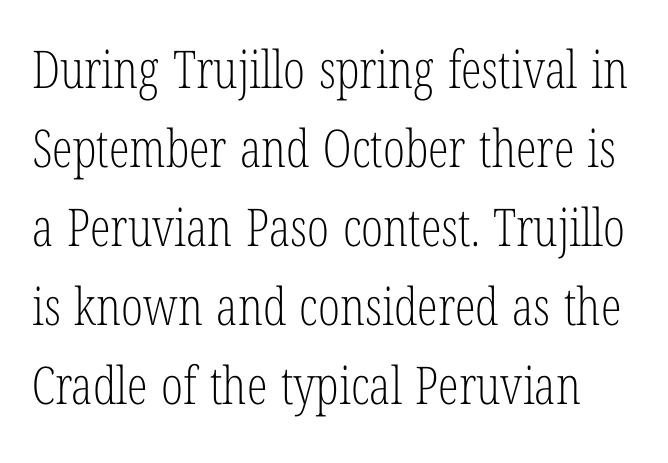
Q: Is the text bold? A: No.
Q: Is the text italic (slanted)? A: No, it is upright.
Q: Is the typeface a serif or a sans-serif typeface? A: Serif.
Q: Is the text underlined? A: No.
Q: Is the spacing between letters normal or unusually wide? A: Normal.
Q: Is the spacing between lines tight, normal or loose? A: Normal.
Q: Width (condensed, normal, or wide)? A: Condensed.
Q: Stroke contrast? A: Low.
Q: x-height? A: Medium.
Q: Monospaced? A: No.
